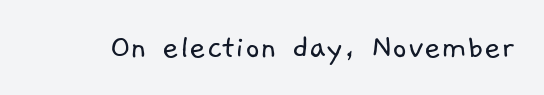
Q: Is the text bold? A: No.
Q: Is the typeface a serif or a sans-serif typeface? A: Sans-serif.
Q: Is the text underlined? A: No.
Q: Is the spacing between letters normal or unusually wide? A: Normal.
Q: Width (condensed, normal, or wide)? A: Normal.
Q: Stroke contrast? A: Low.
Q: x-height? A: Medium.
Q: Monospaced? A: No.
